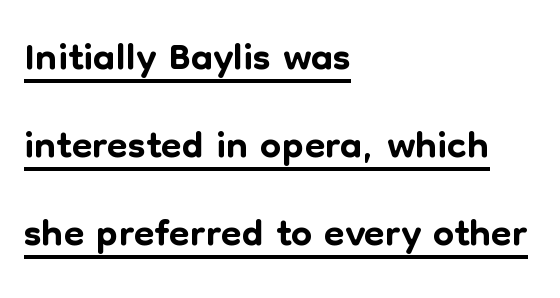
{"serif": "no", "italic": "no", "width": "normal", "stroke_contrast": "low", "x_height": "medium", "monospaced": "no", "underline": "yes", "align": "left", "line_spacing": "normal", "line_spacing_ratio": 1.47, "letter_spacing": "normal", "letter_spacing_em": 0.0, "glyph_px": 60}
